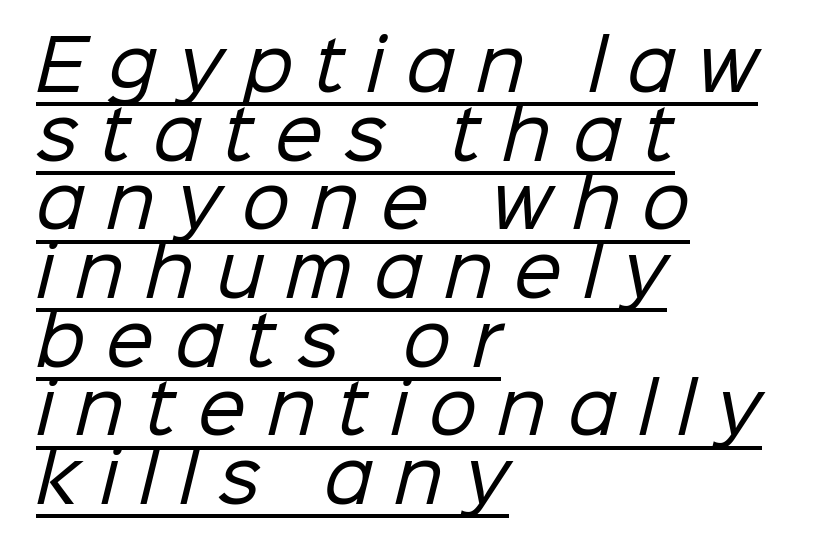
The image shows 68 px regular-weight sans-serif type; set left-aligned, tight line spacing (1.01x), unusually wide letter spacing (+0.31 em), underlined; low stroke contrast and a medium x-height.
